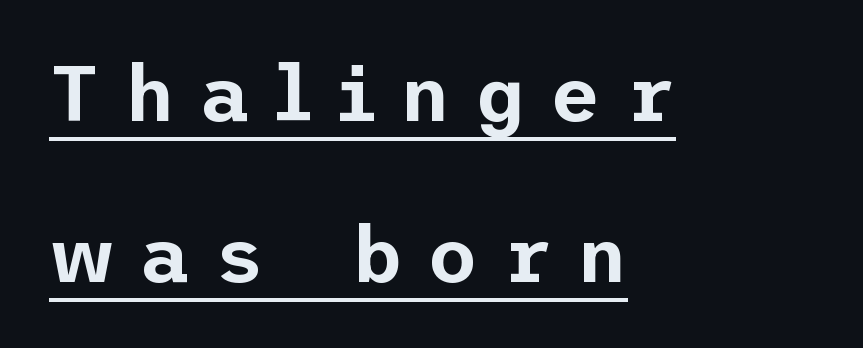
The image shows 78 px sans-serif type, upright; set left-aligned, loose line spacing (2.06x), unusually wide letter spacing (+0.31 em), underlined; low stroke contrast and a medium x-height.
